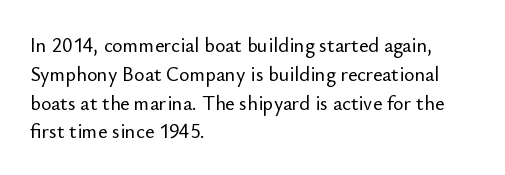
{"italic": "no", "underline": "no", "align": "left", "line_spacing": "normal", "line_spacing_ratio": 1.44, "letter_spacing": "normal", "letter_spacing_em": 0.0, "glyph_px": 20}
